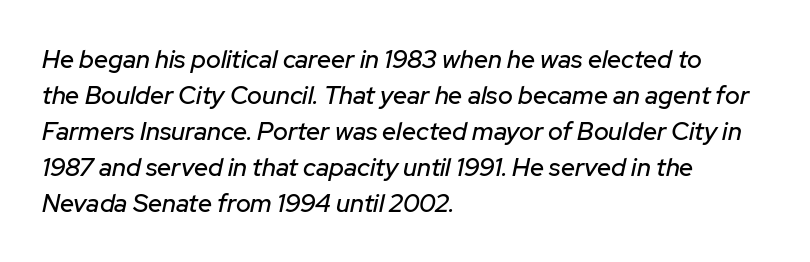
The image shows 25 px text type, italic (leaning right); set left-aligned, normal line spacing (1.44x), normal letter spacing, not underlined.
